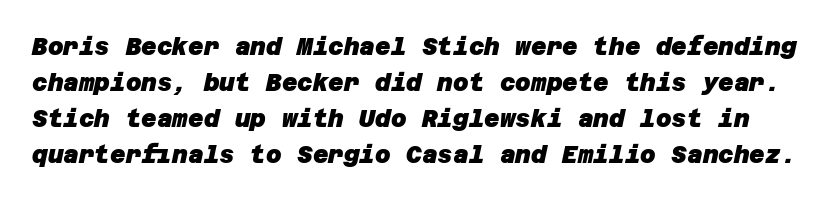
The image shows 24 px bold type; set normal line spacing (1.5x), normal letter spacing, not underlined.
